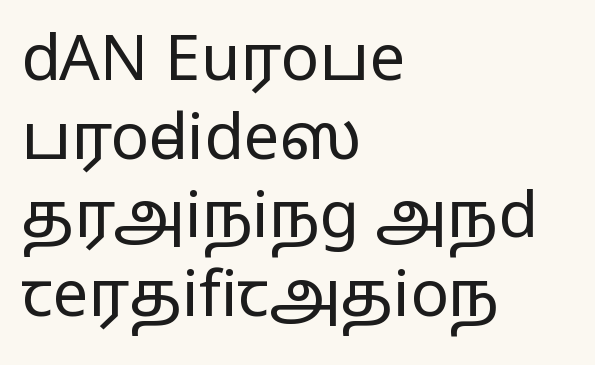
The image shows 64 px regular-weight, wide sans-serif type, upright; set left-aligned, line spacing 1.23x, normal letter spacing, not underlined; low stroke contrast and a medium x-height.
